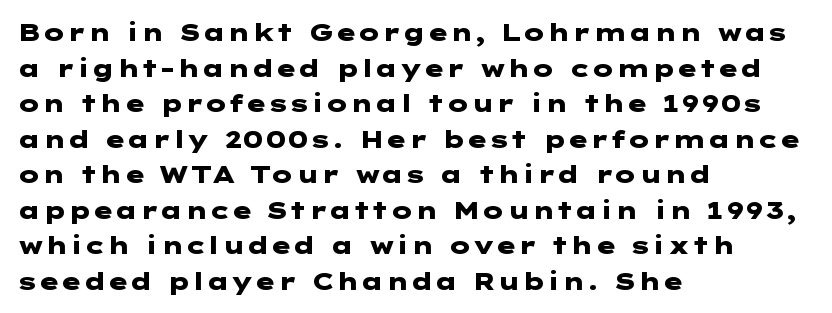
Its strokes are broad and dark, the hallmark of bold type. Short and long lines alike share a common starting point at left. Reading down the column, the eye jumps a familiar distance to each next line. Bare-footed words on every line.
